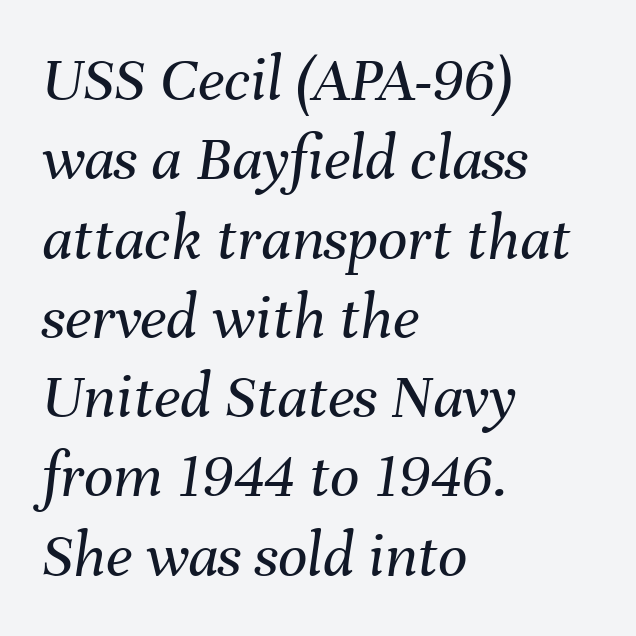
The image shows 65 px regular-weight type, italic (leaning right); set left-aligned, line spacing 1.22x, normal letter spacing, not underlined; medium stroke contrast and a medium x-height.
